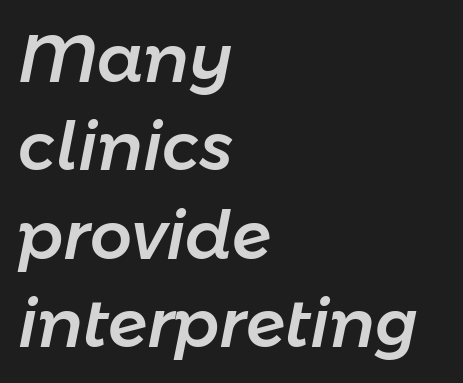
The image shows 66 px text type, italic (leaning right); set left-aligned, normal line spacing (1.34x), normal letter spacing, not underlined; low stroke contrast and a medium x-height.
